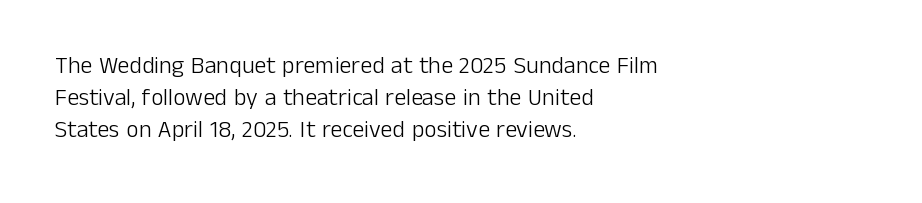
A bare baseline throughout the passage. Does the lettering tilt? It doesn't — this is upright. Leftover space on each line is placed entirely after the last word. Regarding leading, the lines here are spaced in the standard way. Inter-character spacing is left at the font's built-in metrics. Compared with a typical body face, this is equally light or lighter still.
